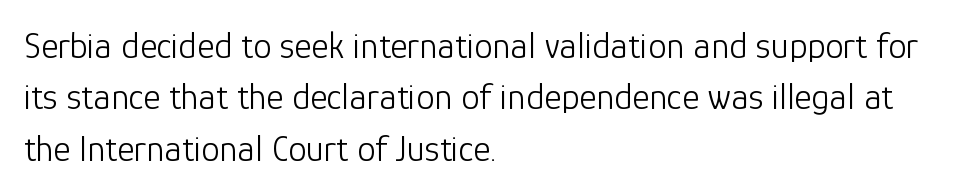
Ascenders rise straight up at ninety degrees. The typeface has the unassuming heft of standard copy or less. Do the characters align in a grid? No, the font is proportional. The horizontal fit of the characters is conventional and even. This rendering employs a face without finishing strokes, i.e., a sans-serif.
